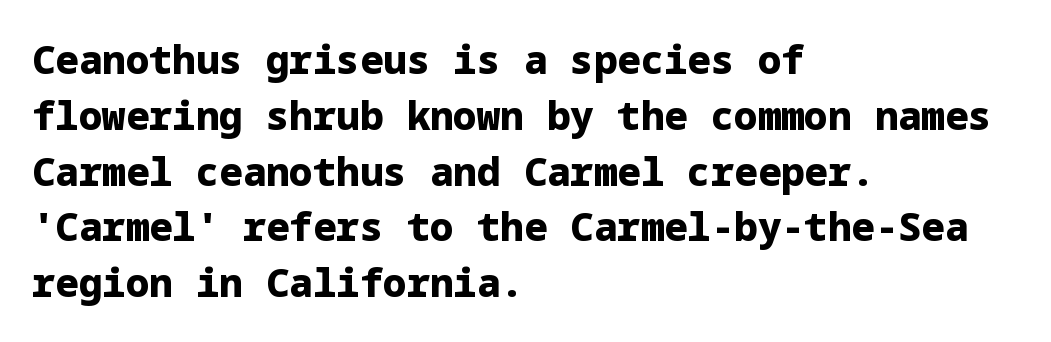
{"serif": "no", "italic": "no", "bold": "yes", "weight": "heavy", "width": "normal", "stroke_contrast": "low", "x_height": "medium", "underline": "no", "align": "left", "line_spacing": "normal", "line_spacing_ratio": 1.43, "letter_spacing": "normal", "letter_spacing_em": 0.0, "glyph_px": 39}
